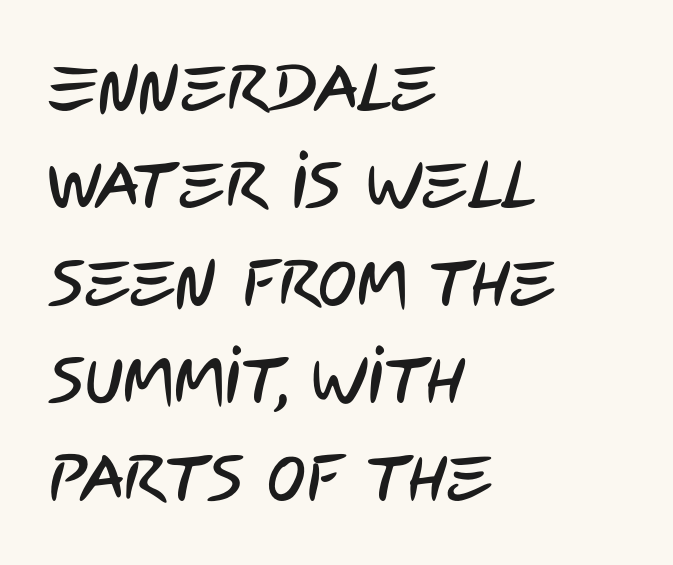
{"serif": "no", "width": "condensed", "stroke_contrast": "low", "x_height": "large", "monospaced": "no", "underline": "no", "align": "left", "line_spacing": "normal", "line_spacing_ratio": 1.5, "letter_spacing": "normal", "letter_spacing_em": 0.0, "glyph_px": 65}
